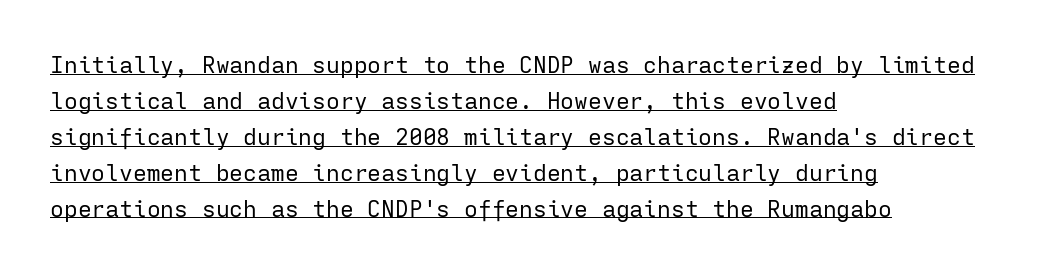
The image shows 23 px text type, upright; set left-aligned, normal line spacing (1.56x), normal letter spacing, underlined.
